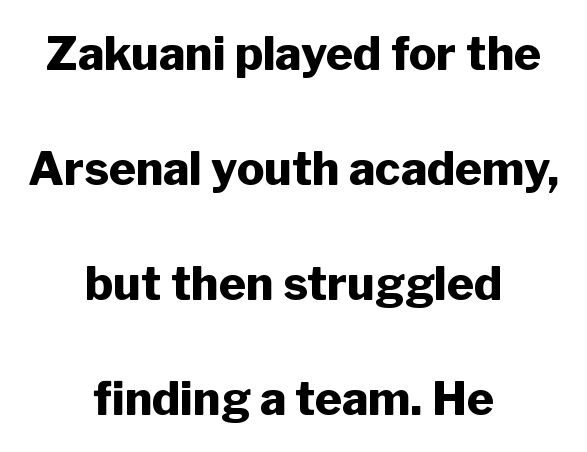
Vertically, the passage feels expansive, rows floating well apart. Is the type bold? Yes — the strokes are clearly thick and heavy. The typesetter chose a symmetrical, centered arrangement here. The foot of each line stays bare and open.
